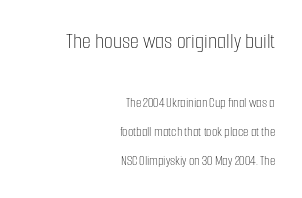
{"italic": "no", "bold": "no", "underline": "no", "align": "right", "line_spacing": "loose", "line_spacing_ratio": 2.1, "letter_spacing": "normal", "letter_spacing_em": 0.0, "larger_block": "first", "size_ratio": 1.64, "glyph_px": 23}
